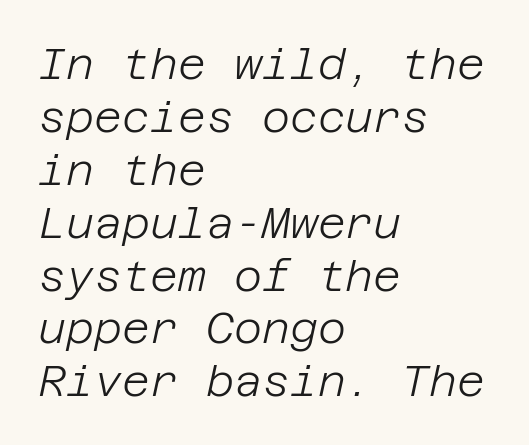
You could call the tracking neutral — neither tight nor loose. The strokes carry an ordinary text weight at most. The lettering tilts uniformly, giving the passage an italic look. In CSS terms this would be text-align: left. The foot of each line stays bare and open.
